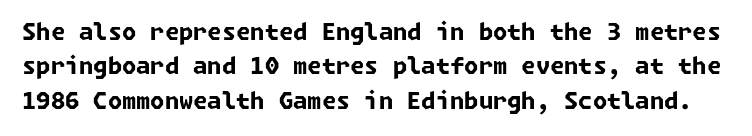
{"bold": "yes", "underline": "no", "line_spacing": "normal", "line_spacing_ratio": 1.5, "letter_spacing": "normal", "letter_spacing_em": 0.0, "glyph_px": 23}
